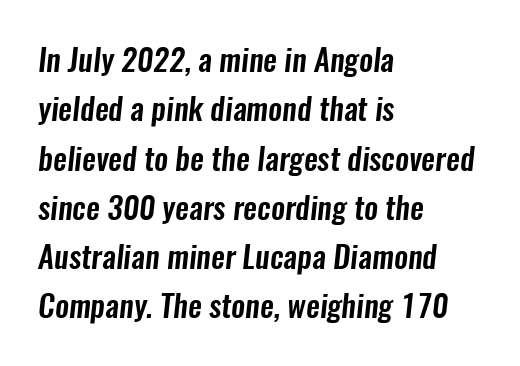
A clean baseline with only descenders dipping below it. If you measured baseline to baseline, you'd find a middling distance. This sample is left-justified, so line endings fall wherever the words run out. A typesetter would call this proportional, since set widths differ per character. Honestly, the letter spacing is just normal — you wouldn't notice it.
